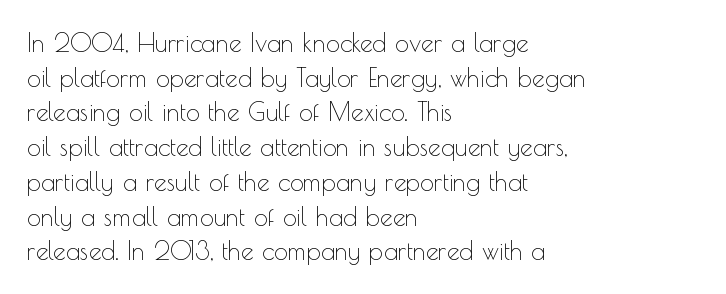
{"italic": "no", "bold": "no", "underline": "no", "align": "left", "line_spacing": "normal", "line_spacing_ratio": 1.39, "letter_spacing": "normal", "letter_spacing_em": 0.0, "glyph_px": 25}
